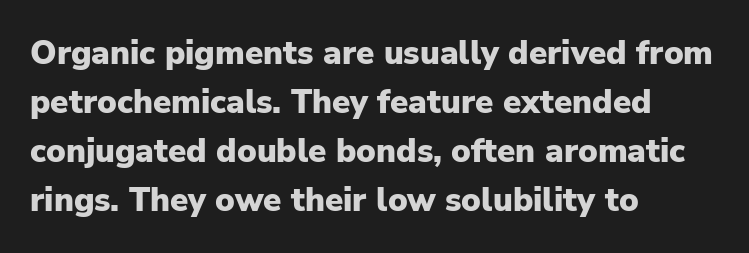
Q: Is the text bold? A: Yes.
Q: Is the text italic (slanted)? A: No, it is upright.
Q: Is the typeface a serif or a sans-serif typeface? A: Sans-serif.
Q: Is the text underlined? A: No.
Q: How is the paragraph aligned? A: Left-aligned.
Q: Is the spacing between letters normal or unusually wide? A: Normal.
Q: Is the spacing between lines tight, normal or loose? A: Normal.
Q: Width (condensed, normal, or wide)? A: Normal.
Q: Stroke contrast? A: Low.
Q: x-height? A: Medium.
Q: Monospaced? A: No.
